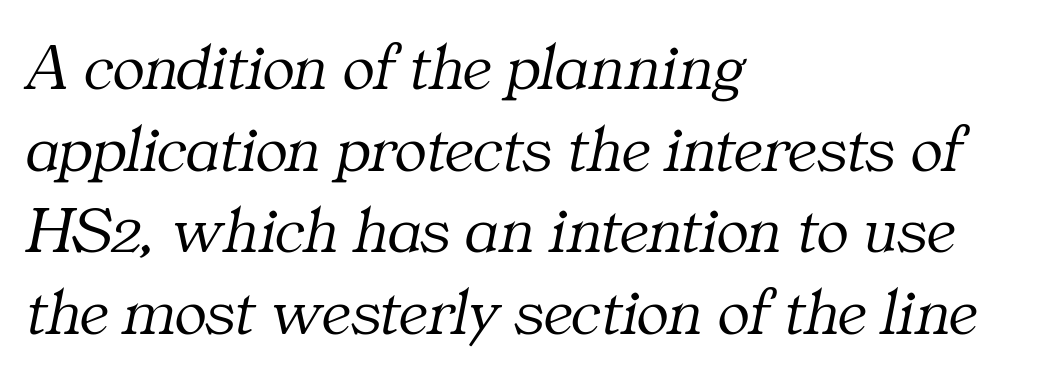
The type family on display is of the serif kind. Typeset ragged right — the left edge is the straight one. Caption: face not bold, strokes unweighted. Between one letter and the next there's only the usual sliver of space.
